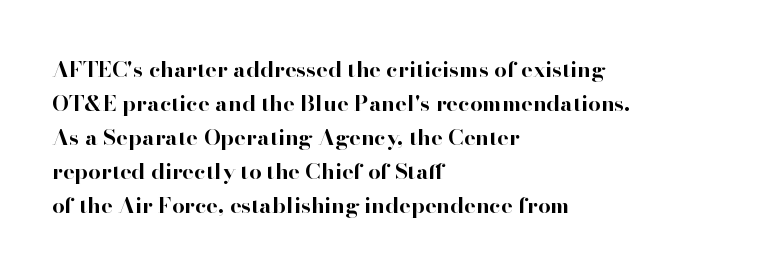
{"italic": "no", "bold": "yes", "underline": "no", "align": "left", "line_spacing": "normal", "line_spacing_ratio": 1.55, "letter_spacing": "normal", "letter_spacing_em": 0.0, "glyph_px": 22}
